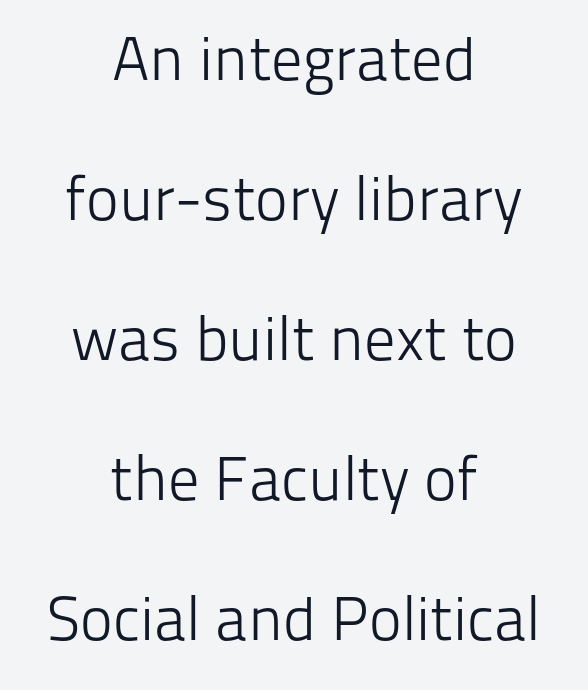
A typesetter would call this zero additional tracking. Is the block centered? Yes — each line is placed symmetrically about the middle. I'd call this a sans setting — the letters go barefoot. Descenders are the only things crossing below the line. The font sits on the lighter half of the weight spectrum, regular included. Designer's note — italics off, roman on.
